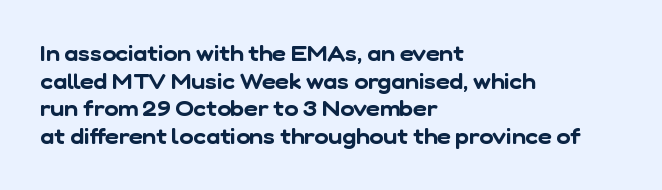
Any mark beneath the type? The region is blank. Does the copy run flush right? No — it runs flush left. Vertically, the passage feels balanced, rows spaced as you'd expect. Does extra space separate the letters? No, they use regular spacing.
